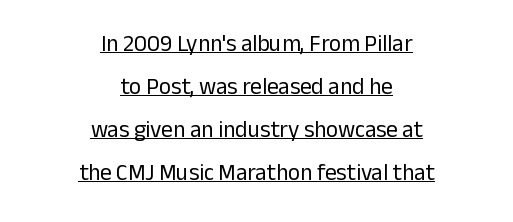
The image shows 23 px text type, upright; set centered, line spacing 1.87x, normal letter spacing, underlined.
